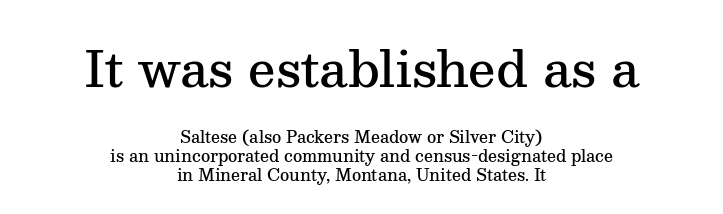
Q: Is the text bold? A: Semi-bold.
Q: Is the text italic (slanted)? A: No, it is upright.
Q: Is the typeface a serif or a sans-serif typeface? A: Serif.
Q: Is the text underlined? A: No.
Q: How is the paragraph aligned? A: Centered.
Q: Is the spacing between letters normal or unusually wide? A: Normal.
Q: Which block of text is set in a larger size, the first (top) or the second (bottom)? A: The first (top) one.
Q: Width (condensed, normal, or wide)? A: Normal.
Q: Stroke contrast? A: Medium.
Q: x-height? A: Medium.
Q: Monospaced? A: No.
